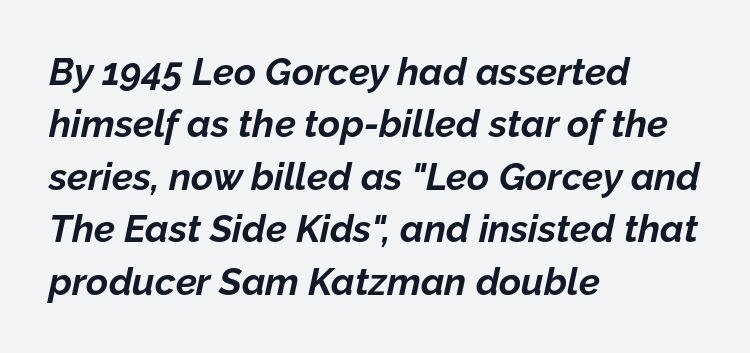
Q: Is the text bold? A: Yes.
Q: Is the text italic (slanted)? A: Yes, it leans right by about 12 degrees.
Q: Is the text underlined? A: No.
Q: How is the paragraph aligned? A: Left-aligned.
Q: Is the spacing between letters normal or unusually wide? A: Normal.
Q: Is the spacing between lines tight, normal or loose? A: Normal.
Q: Width (condensed, normal, or wide)? A: Normal.
Q: Stroke contrast? A: Low.
Q: x-height? A: Medium.
Q: Monospaced? A: No.
